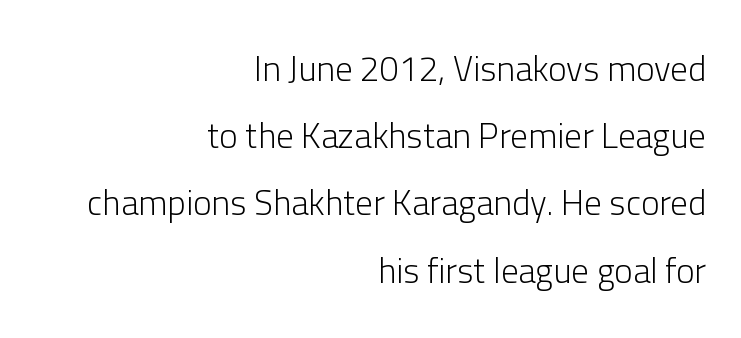
The image shows 35 px light sans-serif type, upright; set right-aligned, loose line spacing (1.92x), normal letter spacing, not underlined; low stroke contrast and a medium x-height.
